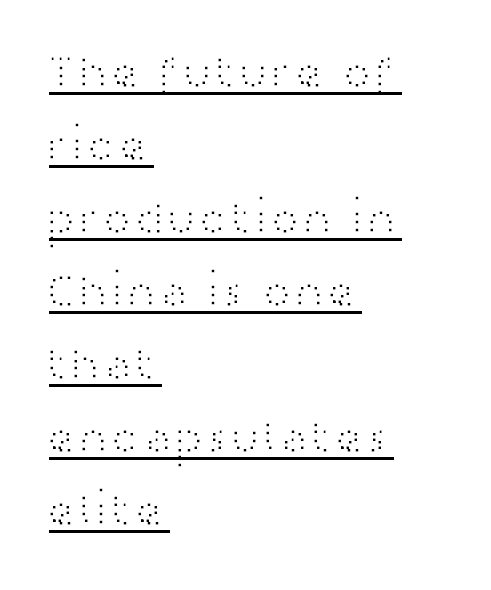
{"serif": "no", "italic": "no", "bold": "no", "weight": "light", "width": "wide", "stroke_contrast": "high", "x_height": "medium", "monospaced": "no", "underline": "yes", "align": "left", "line_spacing": "normal", "line_spacing_ratio": 1.52, "letter_spacing": "normal", "letter_spacing_em": 0.0, "glyph_px": 48}
